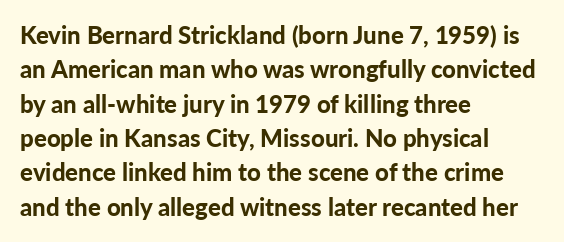
The image shows 24 px bold type, upright; set left-aligned, normal line spacing (1.43x), normal letter spacing, not underlined.
